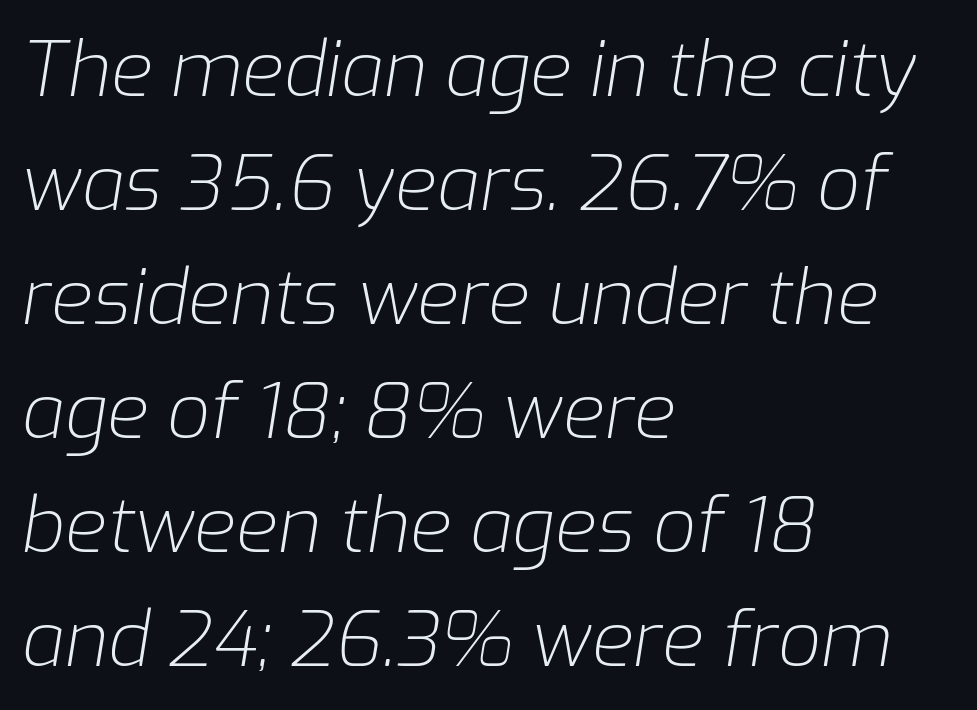
The setting favours the left margin, as ordinary paragraphs usually do. Leading: standard. The whole block is typeset with a tilt. Each row of text sits above clean, open space. No letter is thick-stroked: the sample isn't bold. How are the letters spaced? Ordinarily, with no added tracking.
